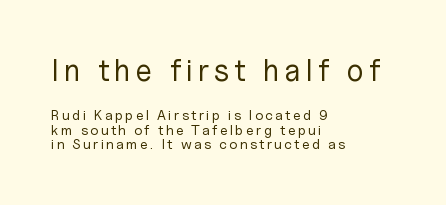
A student would call this left alignment; a typographer would say flush left, rag right. Here the designer chose a conventional face with non-uniform glyph widths. Every stem runs plumb, perpendicular to the baseline. The glyphs in this specimen are sans serif. Regarding leading, the lines here are crowded together.
